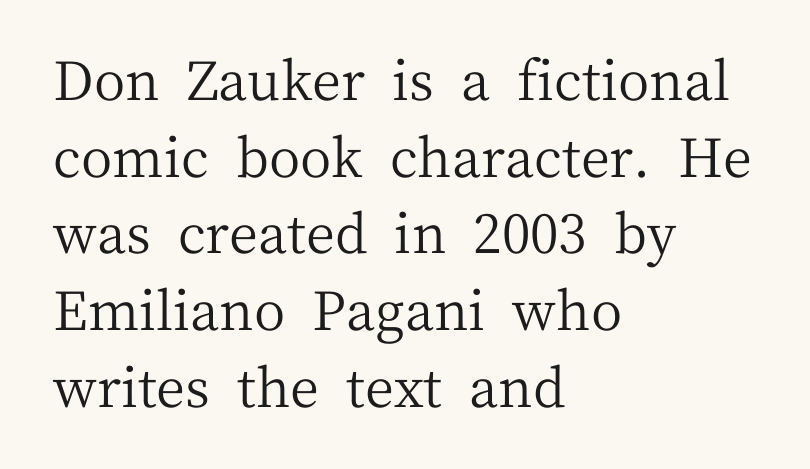
{"serif": "yes", "italic": "no", "bold": "no", "weight": "regular", "width": "normal", "stroke_contrast": "medium", "x_height": "medium", "monospaced": "no", "underline": "no", "align": "left", "line_spacing": "normal", "line_spacing_ratio": 1.42, "letter_spacing": "normal", "letter_spacing_em": 0.0, "glyph_px": 54}
